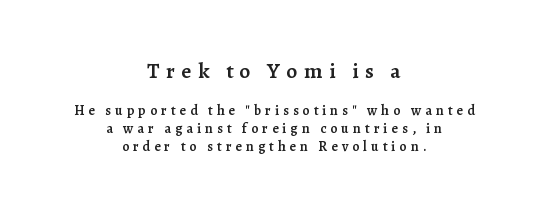
The image shows 22 px text type, upright; set centered, normal line spacing (1.26x), unusually wide letter spacing (+0.29 em), not underlined; the first (top) block is 1.57x larger.
